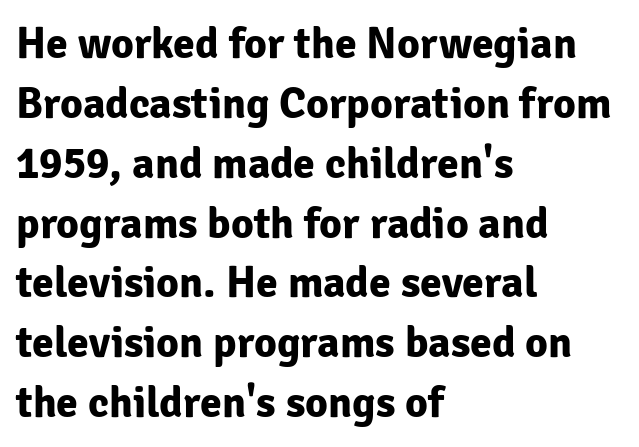
The image shows 44 px bold sans-serif type, upright; set left-aligned, normal line spacing (1.36x), normal letter spacing, not underlined; low stroke contrast and a medium x-height.
